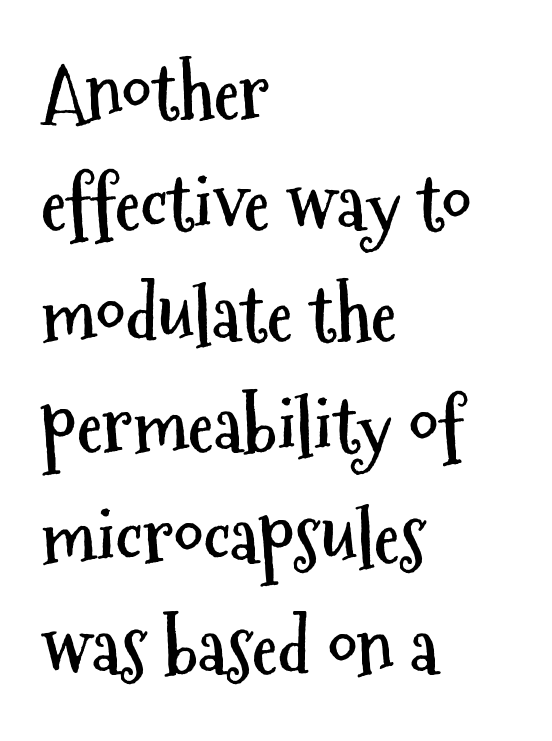
Q: Is the text bold? A: Yes.
Q: Is the text italic (slanted)? A: No, it is upright.
Q: Is the typeface a serif or a sans-serif typeface? A: Sans-serif.
Q: Is the text underlined? A: No.
Q: How is the paragraph aligned? A: Left-aligned.
Q: Is the spacing between letters normal or unusually wide? A: Normal.
Q: Is the spacing between lines tight, normal or loose? A: Normal.
Q: Width (condensed, normal, or wide)? A: Condensed.
Q: Stroke contrast? A: Medium.
Q: x-height? A: Medium.
Q: Monospaced? A: No.
